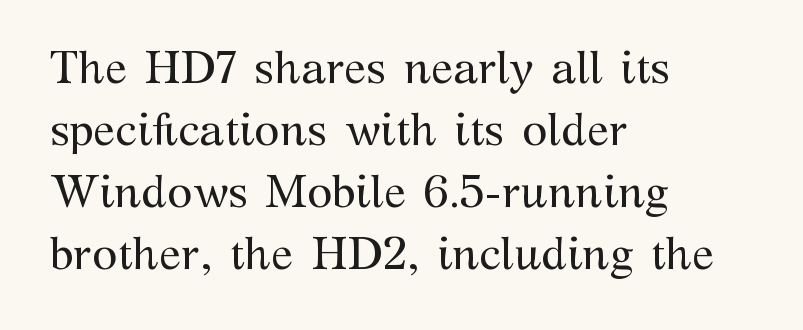
The image shows 46 px regular-weight serif type, upright; set left-aligned, normal line spacing (1.35x), normal letter spacing, not underlined; medium stroke contrast and a medium x-height.
